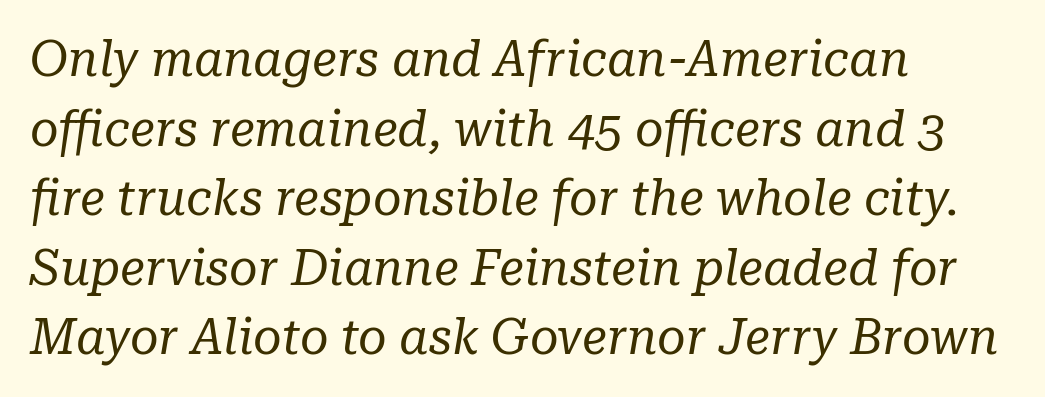
Q: Is the text bold? A: No.
Q: Is the text italic (slanted)? A: Yes, it leans right by about 10 degrees.
Q: Is the typeface a serif or a sans-serif typeface? A: Serif.
Q: Is the text underlined? A: No.
Q: How is the paragraph aligned? A: Left-aligned.
Q: Is the spacing between letters normal or unusually wide? A: Normal.
Q: Is the spacing between lines tight, normal or loose? A: Normal.
Q: Width (condensed, normal, or wide)? A: Normal.
Q: Stroke contrast? A: Low.
Q: x-height? A: Medium.
Q: Monospaced? A: No.
